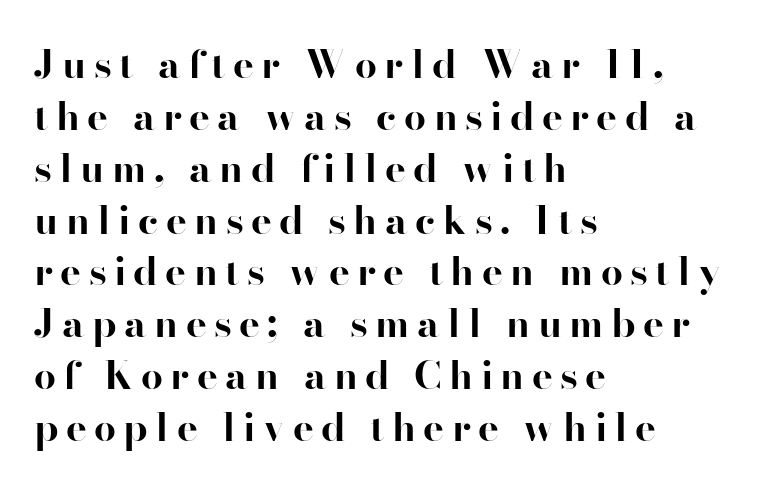
{"serif": "yes", "italic": "no", "bold": "yes", "weight": "bold", "width": "normal", "stroke_contrast": "high", "x_height": "small", "monospaced": "no", "underline": "no", "align": "left", "line_spacing": "normal", "line_spacing_ratio": 1.33, "glyph_px": 39}
